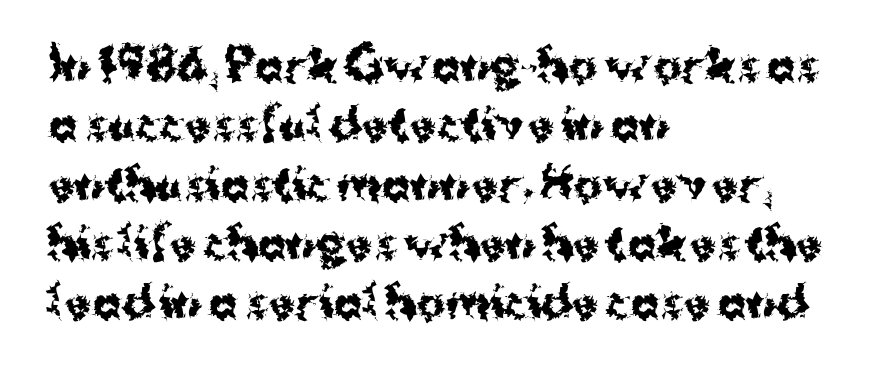
Q: Is the text bold? A: Yes.
Q: Is the text italic (slanted)? A: No, it is upright.
Q: Is the typeface a serif or a sans-serif typeface? A: Sans-serif.
Q: Is the text underlined? A: No.
Q: How is the paragraph aligned? A: Left-aligned.
Q: Is the spacing between letters normal or unusually wide? A: Normal.
Q: Is the spacing between lines tight, normal or loose? A: Normal.
Q: Width (condensed, normal, or wide)? A: Normal.
Q: Stroke contrast? A: Medium.
Q: x-height? A: Medium.
Q: Monospaced? A: No.
